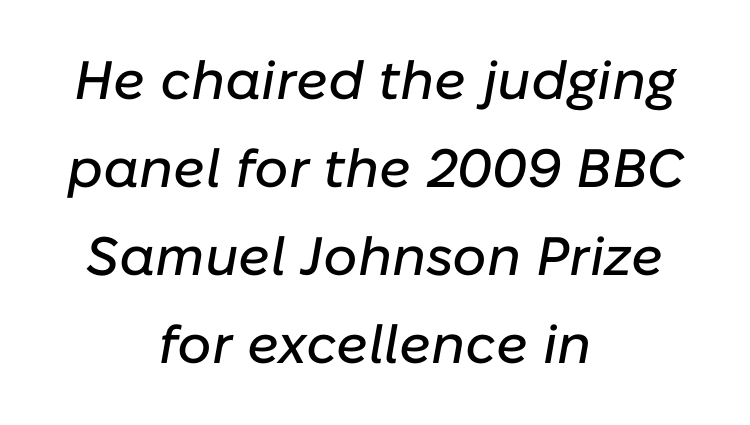
Q: Is the text italic (slanted)? A: Yes, it leans right by about 10 degrees.
Q: Is the text underlined? A: No.
Q: How is the paragraph aligned? A: Centered.
Q: Is the spacing between letters normal or unusually wide? A: Normal.
Q: Is the spacing between lines tight, normal or loose? A: Normal.
Q: Width (condensed, normal, or wide)? A: Normal.
Q: Stroke contrast? A: Low.
Q: x-height? A: Medium.
Q: Monospaced? A: No.
